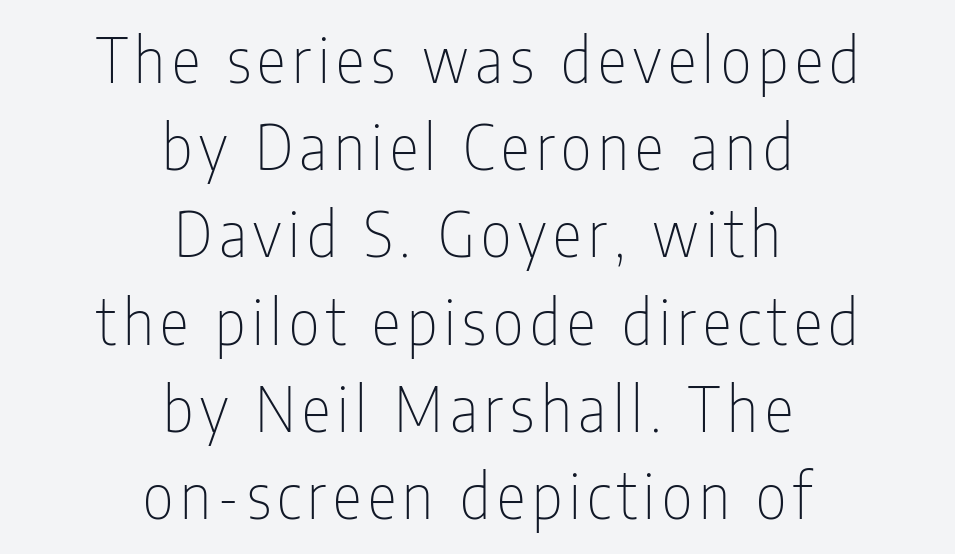
Q: Is the text bold? A: No.
Q: Is the text italic (slanted)? A: No, it is upright.
Q: Is the typeface a serif or a sans-serif typeface? A: Sans-serif.
Q: Is the text underlined? A: No.
Q: How is the paragraph aligned? A: Centered.
Q: Is the spacing between lines tight, normal or loose? A: Normal.
Q: Width (condensed, normal, or wide)? A: Condensed.
Q: Stroke contrast? A: Low.
Q: x-height? A: Medium.
Q: Monospaced? A: No.
